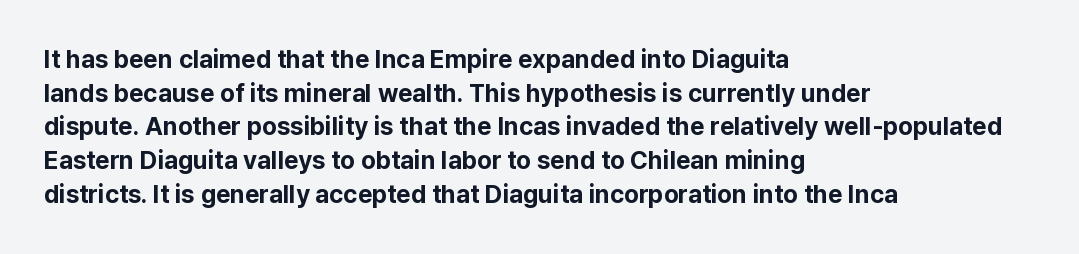
{"italic": "no", "bold": "yes", "underline": "no", "align": "left", "line_spacing": "normal", "line_spacing_ratio": 1.35, "letter_spacing": "normal", "letter_spacing_em": 0.0, "glyph_px": 25}
